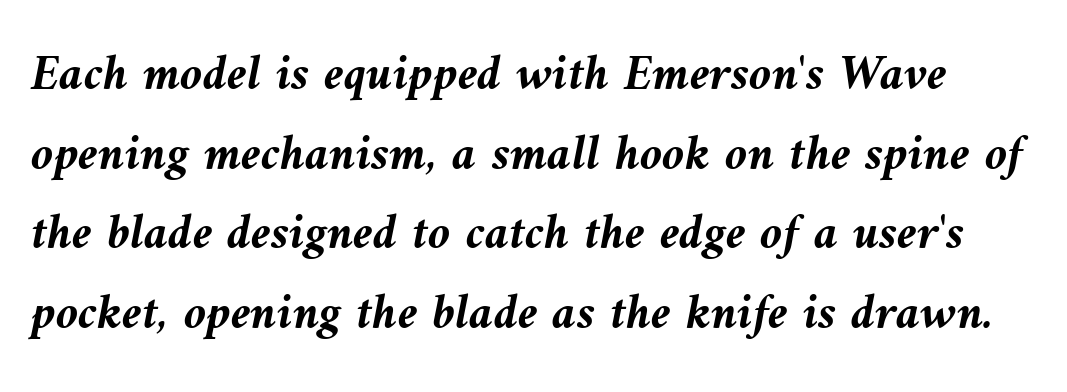
The image shows 51 px semibold type, italic (leaning left); set normal line spacing (1.56x), normal letter spacing, not underlined; medium stroke contrast and a medium x-height.
